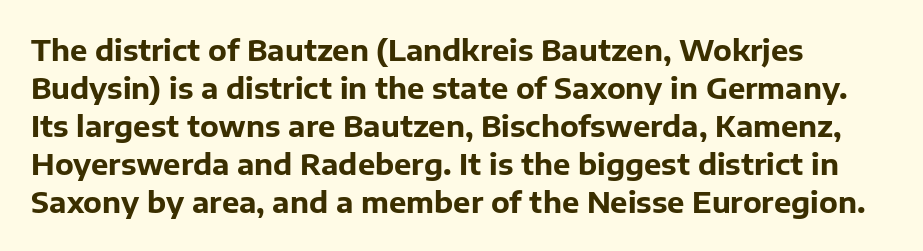
{"serif": "no", "italic": "no", "bold": "yes", "weight": "bold", "width": "normal", "stroke_contrast": "low", "x_height": "medium", "monospaced": "no", "underline": "no", "align": "left", "line_spacing": "normal", "line_spacing_ratio": 1.31, "letter_spacing": "normal", "letter_spacing_em": 0.0, "glyph_px": 29}
